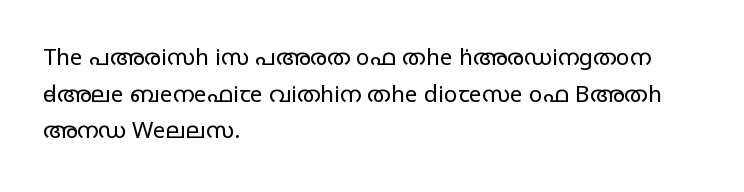
Notice how descenders clear the ascenders below comfortably — that's standard leading. Heft: none added — not bold. Posture: upright roman. The tracking reads as untouched default to a designer's eye. If you drew a ruler down the left edge, every line would touch it.
